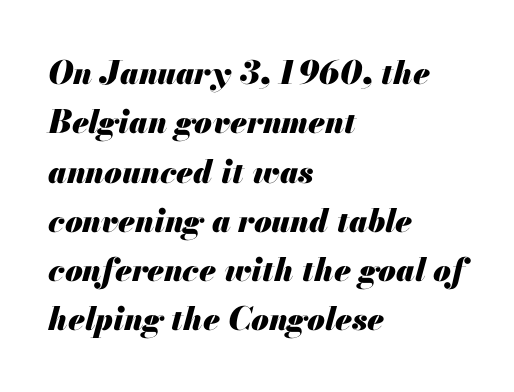
{"italic": "yes", "lean": "right", "slant_degrees": 13, "bold": "yes", "weight": "heavy", "width": "normal", "stroke_contrast": "medium", "x_height": "small", "monospaced": "no", "underline": "no", "align": "left", "line_spacing": "normal", "line_spacing_ratio": 1.54, "letter_spacing": "normal", "letter_spacing_em": 0.0, "glyph_px": 32}
